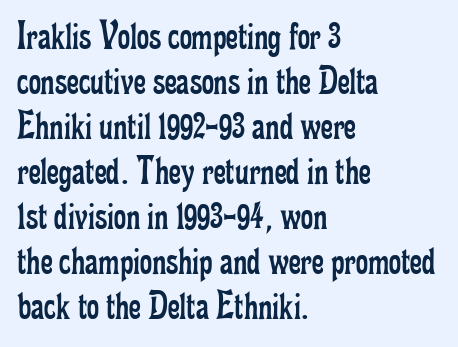
{"serif": "yes", "italic": "no", "bold": "no", "weight": "regular", "width": "condensed", "stroke_contrast": "low", "x_height": "small", "monospaced": "no", "underline": "no", "align": "left", "line_spacing": "tight", "line_spacing_ratio": 1.07, "letter_spacing": "normal", "letter_spacing_em": 0.0, "glyph_px": 42}
